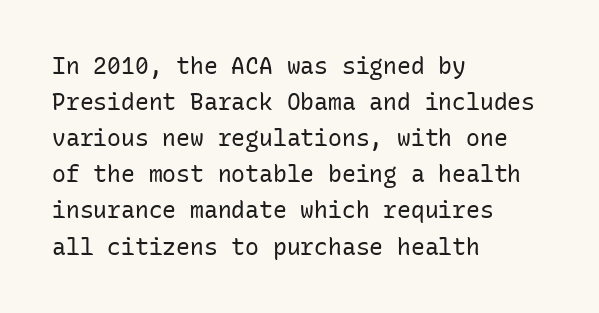
Q: Is the text bold? A: No.
Q: Is the text italic (slanted)? A: No, it is upright.
Q: Is the text underlined? A: No.
Q: How is the paragraph aligned? A: Left-aligned.
Q: Is the spacing between letters normal or unusually wide? A: Normal.
Q: Is the spacing between lines tight, normal or loose? A: Normal.
